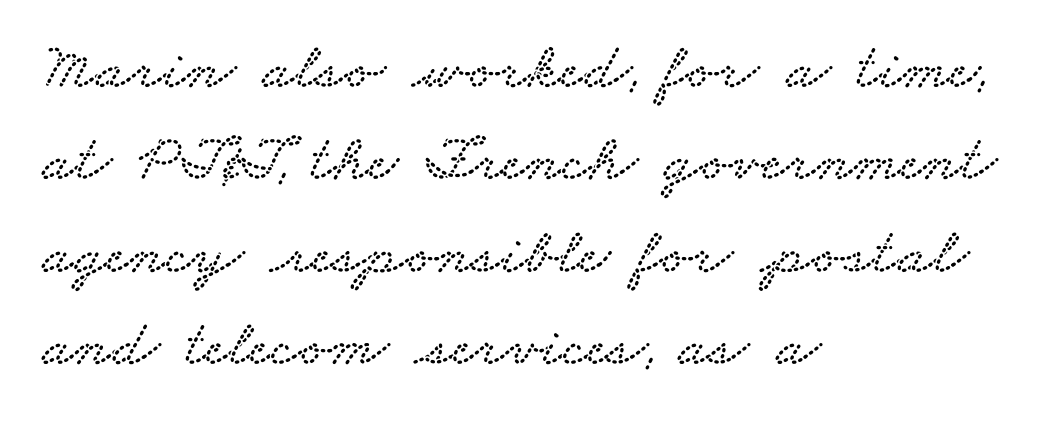
{"serif": "yes", "width": "wide", "stroke_contrast": "low", "x_height": "small", "monospaced": "no", "underline": "no", "align": "left", "line_spacing": "normal", "line_spacing_ratio": 1.4, "letter_spacing": "normal", "letter_spacing_em": 0.0, "glyph_px": 66}
